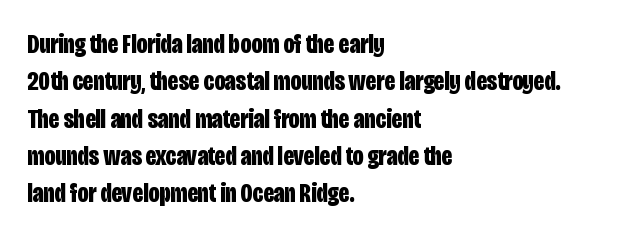
Q: Is the text bold? A: Yes.
Q: Is the text italic (slanted)? A: No, it is upright.
Q: Is the text underlined? A: No.
Q: How is the paragraph aligned? A: Left-aligned.
Q: Is the spacing between letters normal or unusually wide? A: Normal.
Q: Is the spacing between lines tight, normal or loose? A: Normal.
